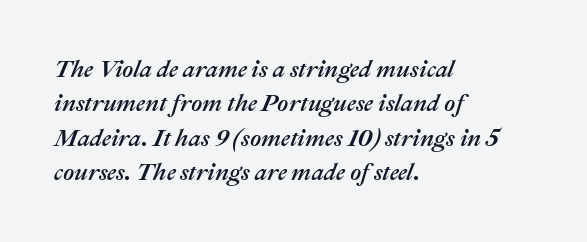
Q: Is the text italic (slanted)? A: Yes, it leans right by about 22 degrees.
Q: Is the text underlined? A: No.
Q: How is the paragraph aligned? A: Left-aligned.
Q: Is the spacing between letters normal or unusually wide? A: Normal.
Q: Is the spacing between lines tight, normal or loose? A: Normal.
